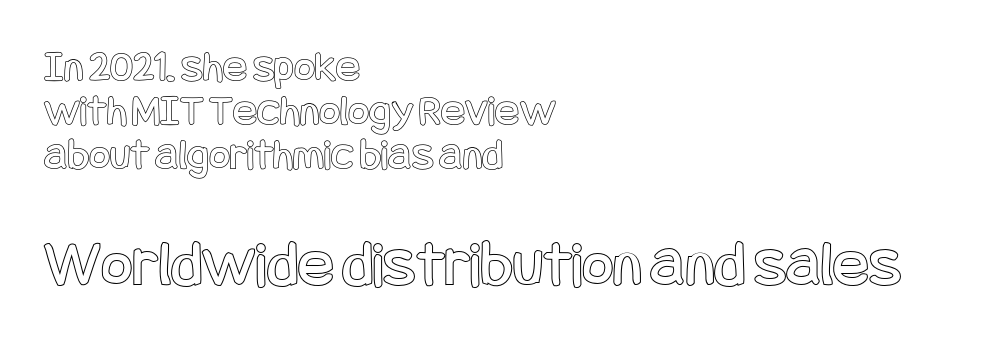
{"italic": "no", "width": "condensed", "x_height": "large", "underline": "no", "align": "left", "line_spacing": "tight", "line_spacing_ratio": 0.98, "letter_spacing": "normal", "letter_spacing_em": 0.0, "larger_block": "second", "size_ratio": 1.49, "glyph_px": 67}
